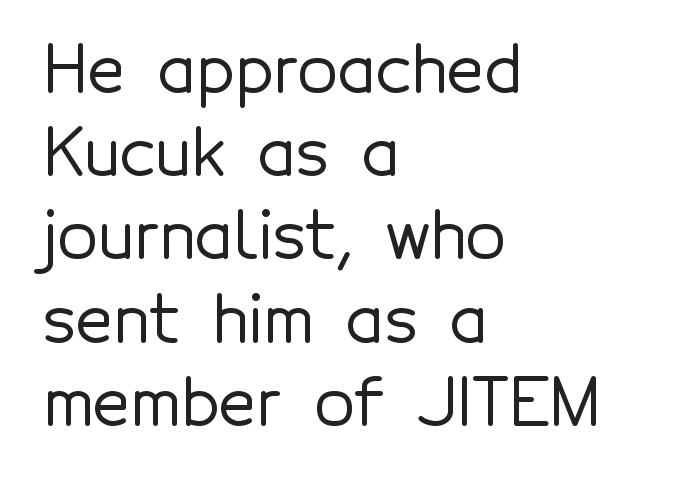
Is this a sans? Yes — the strokes have no serifs. Character widths vary here, with narrow letters taking less room than wide ones. Alignment: flush left. The glyphs are unaccompanied by any horizontal stroke below them.
